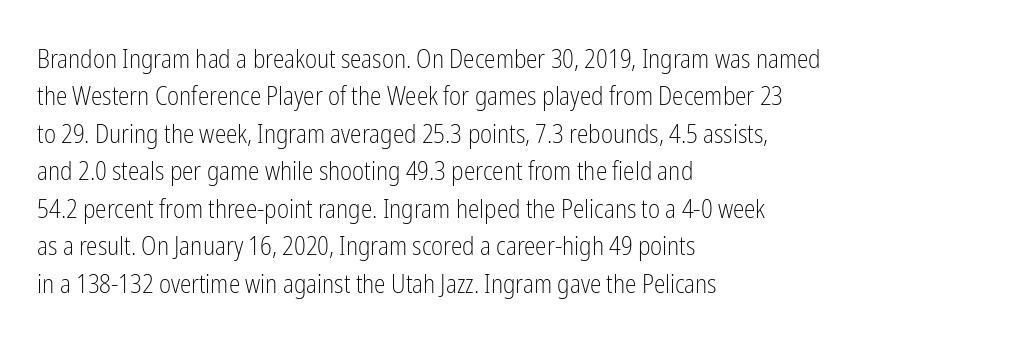
{"italic": "no", "bold": "no", "underline": "no", "align": "left", "line_spacing": "normal", "line_spacing_ratio": 1.44, "letter_spacing": "normal", "letter_spacing_em": 0.0, "glyph_px": 26}
